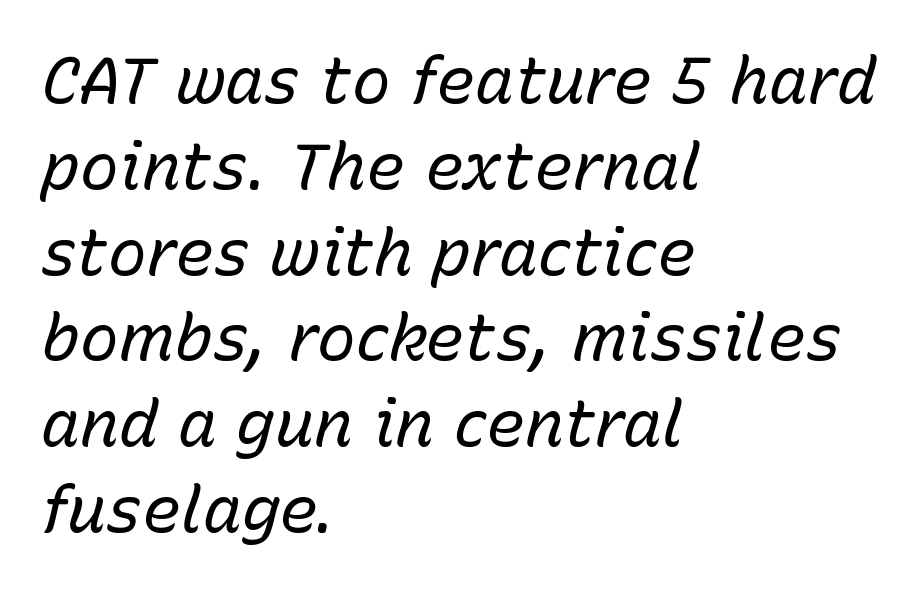
The glyphs look as if they've been sheared to an angle. Glyph-to-glyph distance matches everyday printed text. Varying glyph widths throughout — classic text-font behaviour. Heaviness? Minimal to ordinary, like unemphasized prose. This sample keeps an unexceptional amount of space between lines.
